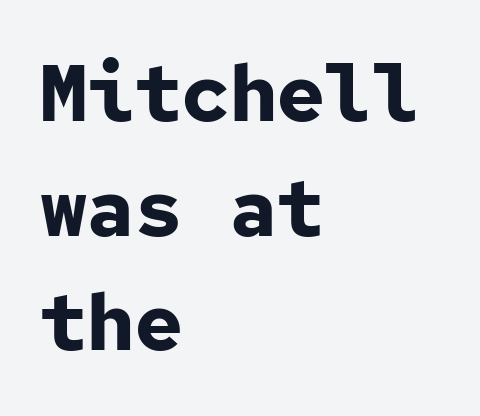
{"serif": "no", "italic": "no", "bold": "yes", "weight": "bold", "width": "normal", "stroke_contrast": "low", "x_height": "medium", "monospaced": "yes", "underline": "no", "align": "left", "line_spacing": "normal", "line_spacing_ratio": 1.45, "letter_spacing": "normal", "letter_spacing_em": 0.0, "glyph_px": 79}
